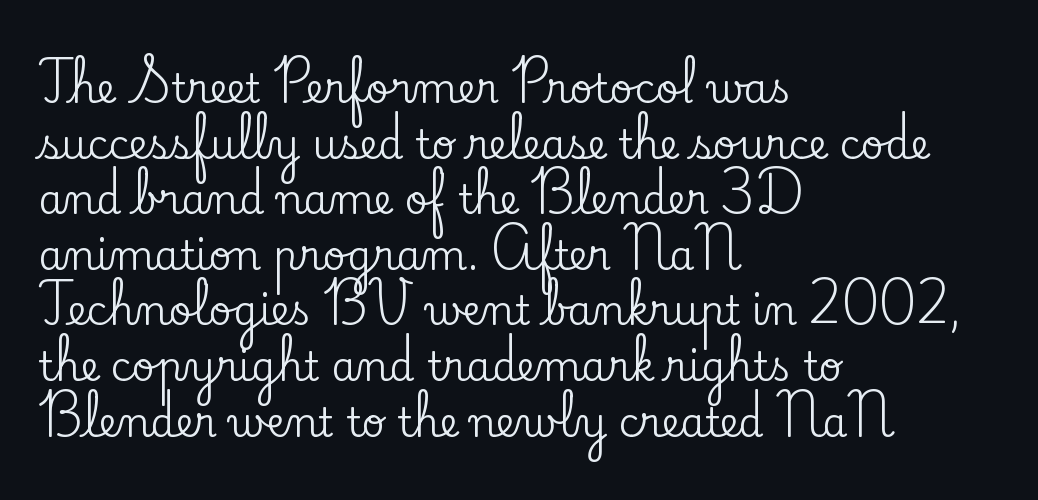
Q: Is the text italic (slanted)? A: No, it is upright.
Q: Is the typeface a serif or a sans-serif typeface? A: Serif.
Q: Is the text underlined? A: No.
Q: How is the paragraph aligned? A: Left-aligned.
Q: Is the spacing between letters normal or unusually wide? A: Normal.
Q: Is the spacing between lines tight, normal or loose? A: Normal.
Q: Width (condensed, normal, or wide)? A: Normal.
Q: Stroke contrast? A: Low.
Q: x-height? A: Small.
Q: Monospaced? A: No.
